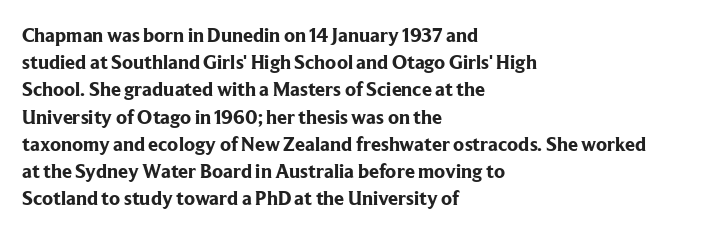
Q: Is the text bold? A: Yes.
Q: Is the text italic (slanted)? A: No, it is upright.
Q: Is the text underlined? A: No.
Q: How is the paragraph aligned? A: Left-aligned.
Q: Is the spacing between letters normal or unusually wide? A: Normal.
Q: Is the spacing between lines tight, normal or loose? A: Normal.
